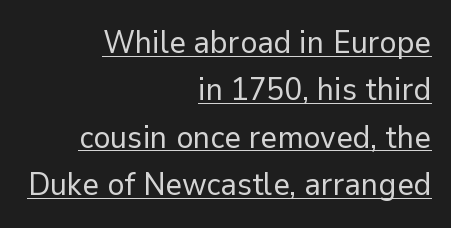
The image shows 32 px regular-weight sans-serif type, upright; set right-aligned, normal line spacing (1.48x), normal letter spacing, underlined; low stroke contrast and a medium x-height.
